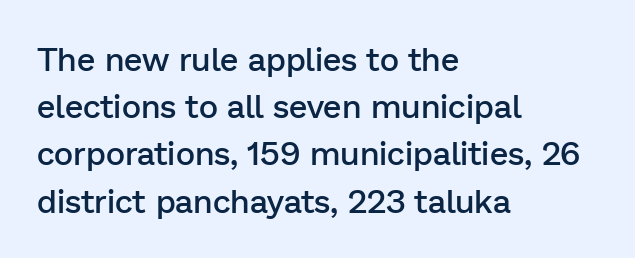
The image shows 33 px semibold sans-serif type, upright; set left-aligned, normal line spacing (1.43x), normal letter spacing, not underlined; low stroke contrast and a medium x-height.
